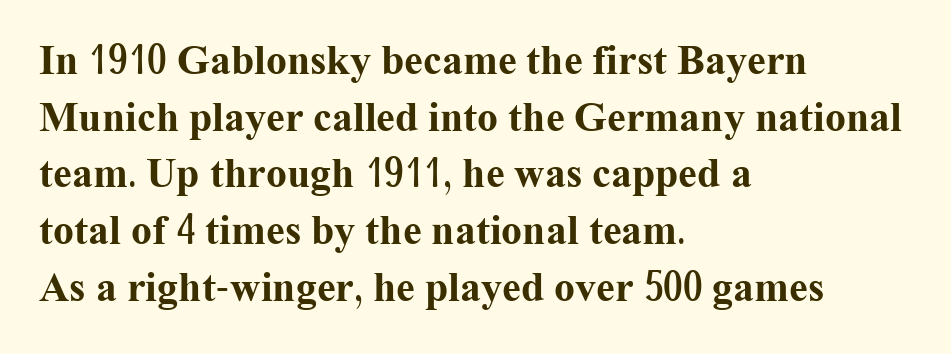
{"serif": "yes", "italic": "no", "bold": "yes", "weight": "bold", "width": "normal", "stroke_contrast": "medium", "x_height": "medium", "monospaced": "no", "underline": "no", "align": "left", "line_spacing": "normal", "line_spacing_ratio": 1.35, "letter_spacing": "normal", "letter_spacing_em": 0.0, "glyph_px": 42}
